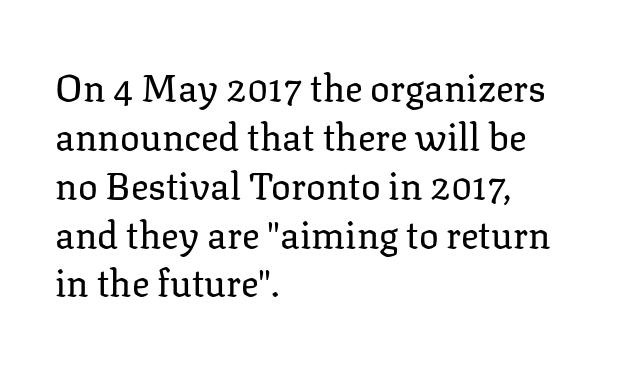
{"serif": "yes", "italic": "no", "bold": "no", "weight": "regular", "width": "normal", "stroke_contrast": "low", "x_height": "medium", "monospaced": "no", "underline": "no", "align": "left", "line_spacing": "normal", "line_spacing_ratio": 1.32, "letter_spacing": "normal", "letter_spacing_em": 0.0, "glyph_px": 37}
